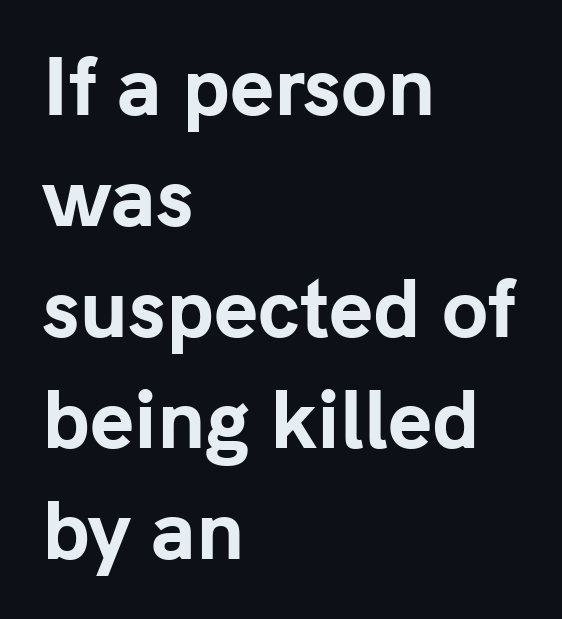
The type is set solid horizontally, with unmodified tracking. Rule under the text: the space is simply empty. Look at the stroke-to-counter ratio: heavy, a bold. Check where the strokes stop: nothing finishes them off — pure sans.
